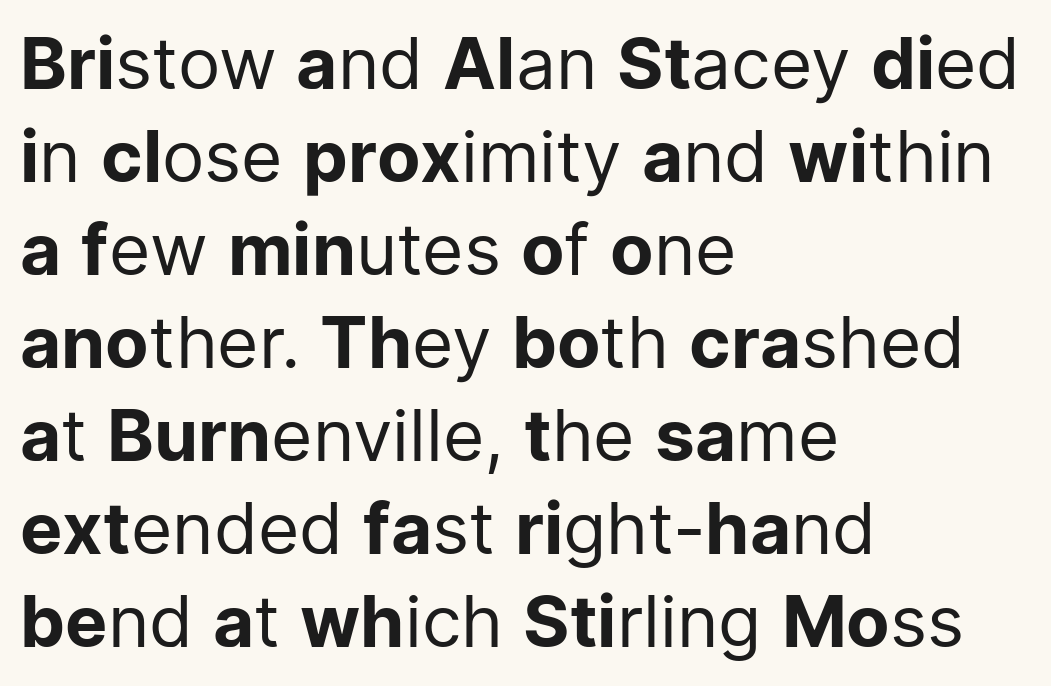
Q: Is the text bold? A: No.
Q: Is the text italic (slanted)? A: No, it is upright.
Q: Is the typeface a serif or a sans-serif typeface? A: Sans-serif.
Q: Is the text underlined? A: No.
Q: How is the paragraph aligned? A: Left-aligned.
Q: Is the spacing between letters normal or unusually wide? A: Normal.
Q: Is the spacing between lines tight, normal or loose? A: Normal.
Q: Width (condensed, normal, or wide)? A: Normal.
Q: Stroke contrast? A: Low.
Q: x-height? A: Medium.
Q: Monospaced? A: No.
